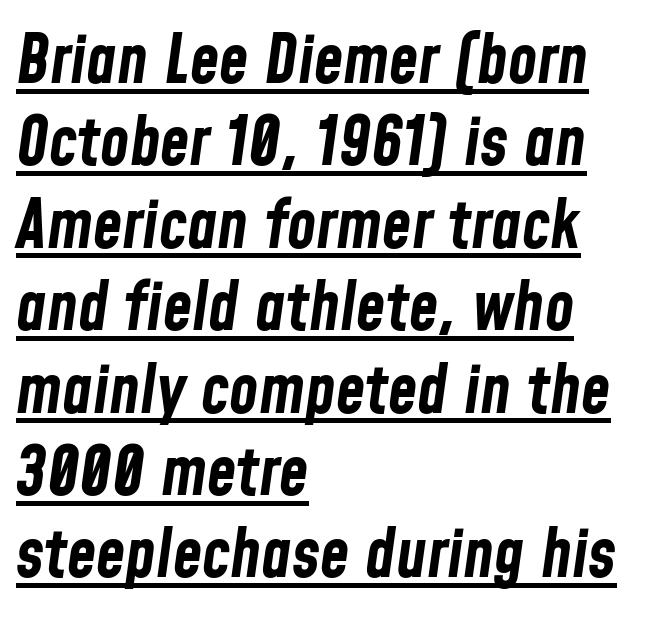
Q: Is the text bold? A: Yes.
Q: Is the text italic (slanted)? A: Yes, it leans right by about 8 degrees.
Q: Is the text underlined? A: Yes.
Q: How is the paragraph aligned? A: Left-aligned.
Q: Is the spacing between letters normal or unusually wide? A: Normal.
Q: Width (condensed, normal, or wide)? A: Condensed.
Q: Stroke contrast? A: Low.
Q: x-height? A: Medium.
Q: Monospaced? A: No.
